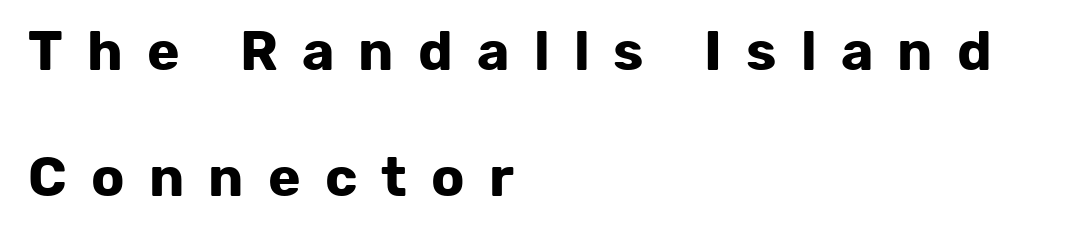
{"serif": "no", "italic": "no", "bold": "yes", "weight": "bold", "width": "normal", "stroke_contrast": "low", "x_height": "medium", "monospaced": "no", "underline": "no", "align": "left", "line_spacing": "loose", "line_spacing_ratio": 2.29, "letter_spacing": "wide", "letter_spacing_em": 0.44, "glyph_px": 55}
